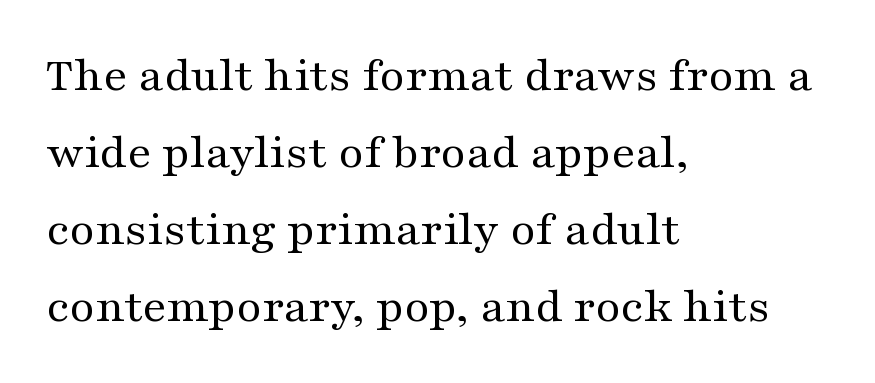
Q: Is the text bold? A: No.
Q: Is the text italic (slanted)? A: No, it is upright.
Q: Is the typeface a serif or a sans-serif typeface? A: Serif.
Q: Is the text underlined? A: No.
Q: How is the paragraph aligned? A: Left-aligned.
Q: Is the spacing between letters normal or unusually wide? A: Normal.
Q: Is the spacing between lines tight, normal or loose? A: Normal.
Q: Width (condensed, normal, or wide)? A: Wide.
Q: Stroke contrast? A: Medium.
Q: x-height? A: Medium.
Q: Monospaced? A: No.
